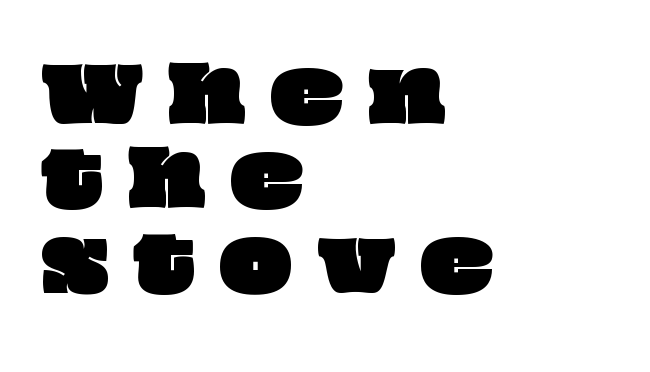
Short and long lines alike share a common starting point at left. Words float on clear page, feet unadorned. Honestly, the rows look squashed on top of each other. The rendering inserts visible extra space after every character. You could not count columns in this text — the font is proportionally spaced.
